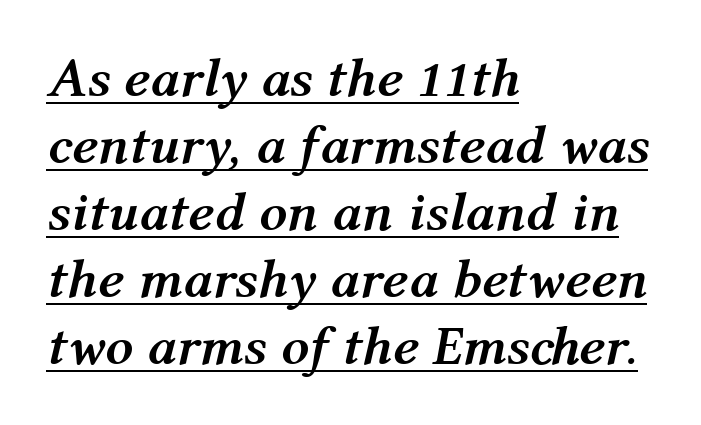
Q: Is the text bold? A: Yes.
Q: Is the text italic (slanted)? A: Yes, it leans right by about 12 degrees.
Q: Is the text underlined? A: Yes.
Q: How is the paragraph aligned? A: Left-aligned.
Q: Is the spacing between letters normal or unusually wide? A: Normal.
Q: Width (condensed, normal, or wide)? A: Normal.
Q: Stroke contrast? A: Medium.
Q: x-height? A: Medium.
Q: Monospaced? A: No.
